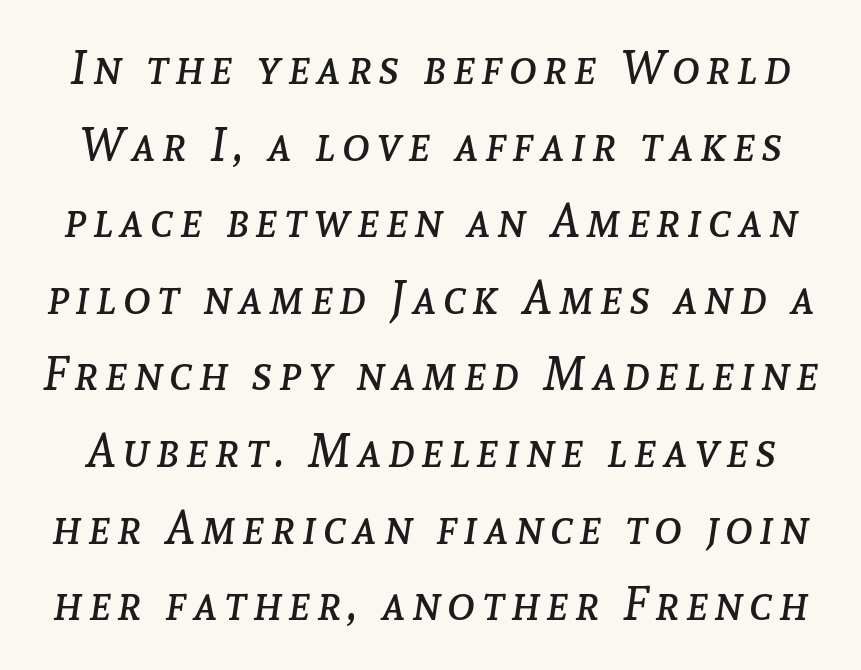
{"italic": "yes", "lean": "right", "slant_degrees": 8, "bold": "no", "weight": "regular", "width": "normal", "stroke_contrast": "low", "x_height": "medium", "monospaced": "no", "underline": "no", "line_spacing": "normal", "line_spacing_ratio": 1.63, "glyph_px": 47}
